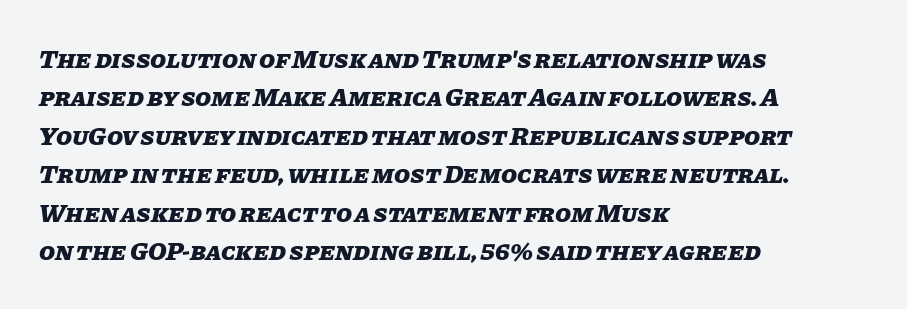
Q: Is the text bold? A: Yes.
Q: Is the text italic (slanted)? A: Yes, it leans right by about 11 degrees.
Q: Is the text underlined? A: No.
Q: How is the paragraph aligned? A: Left-aligned.
Q: Is the spacing between letters normal or unusually wide? A: Normal.
Q: Is the spacing between lines tight, normal or loose? A: Normal.
